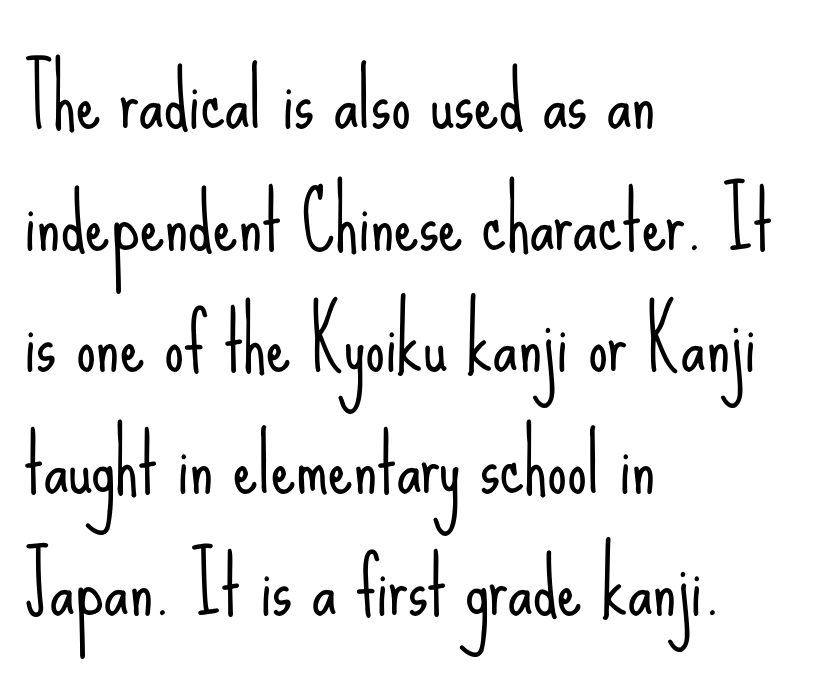
Q: Is the text bold? A: No.
Q: Is the text italic (slanted)? A: No, it is upright.
Q: Is the typeface a serif or a sans-serif typeface? A: Sans-serif.
Q: Is the text underlined? A: No.
Q: How is the paragraph aligned? A: Left-aligned.
Q: Is the spacing between letters normal or unusually wide? A: Normal.
Q: Is the spacing between lines tight, normal or loose? A: Normal.
Q: Width (condensed, normal, or wide)? A: Condensed.
Q: Stroke contrast? A: Low.
Q: x-height? A: Small.
Q: Monospaced? A: No.
